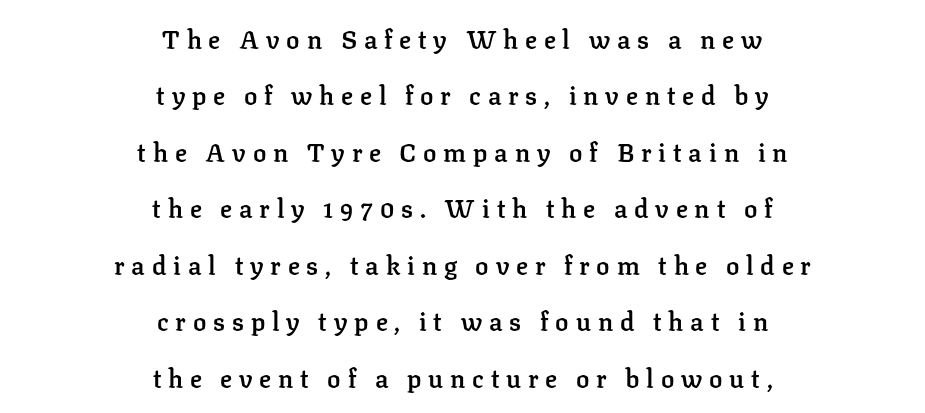
Q: Is the text bold? A: Semi-bold.
Q: Is the text italic (slanted)? A: No, it is upright.
Q: Is the text underlined? A: No.
Q: How is the paragraph aligned? A: Centered.
Q: Is the spacing between letters normal or unusually wide? A: Unusually wide.
Q: Is the spacing between lines tight, normal or loose? A: Loose.
